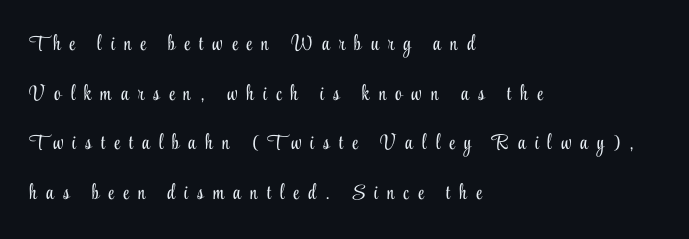
Spacing between characters has been opened up far beyond the box default. Only glyphs here, with clear space below each row. Quick note: interline space is abundant. A classic flush-left, rag-right setting is used for this passage. Think standard paragraph weight, or any step lighter than that.
